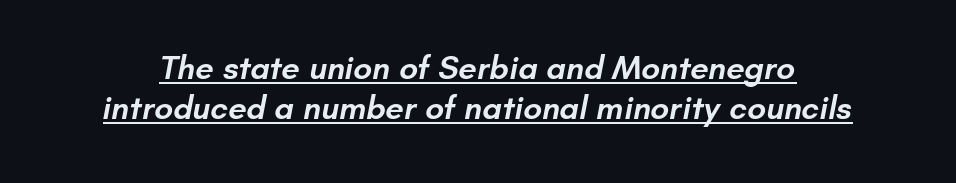
{"serif": "no", "bold": "semi", "weight": "semibold", "width": "normal", "stroke_contrast": "low", "x_height": "small", "monospaced": "no", "underline": "yes", "line_spacing_ratio": 1.22, "letter_spacing": "normal", "letter_spacing_em": 0.0, "glyph_px": 33}
